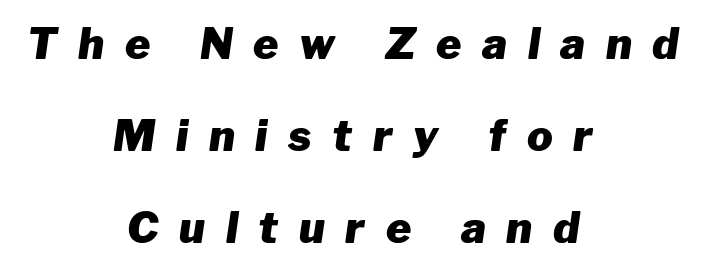
The image shows 43 px heavy type, italic (leaning right); set centered, loose line spacing (2.14x), unusually wide letter spacing (+0.48 em), not underlined; low stroke contrast and a medium x-height.
